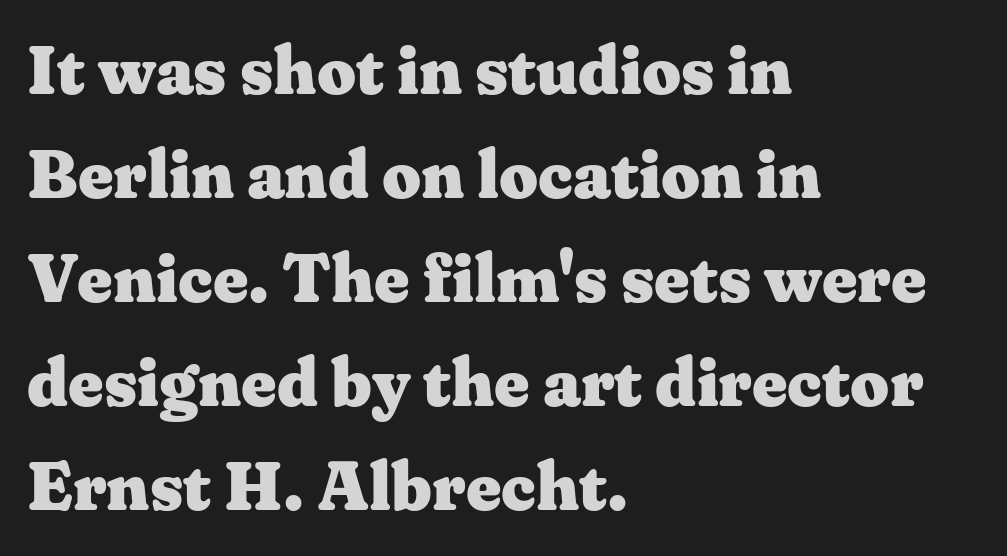
Q: Is the text bold? A: Yes.
Q: Is the text italic (slanted)? A: No, it is upright.
Q: Is the typeface a serif or a sans-serif typeface? A: Serif.
Q: Is the text underlined? A: No.
Q: How is the paragraph aligned? A: Left-aligned.
Q: Is the spacing between letters normal or unusually wide? A: Normal.
Q: Is the spacing between lines tight, normal or loose? A: Normal.
Q: Width (condensed, normal, or wide)? A: Wide.
Q: Stroke contrast? A: Medium.
Q: x-height? A: Medium.
Q: Monospaced? A: No.
